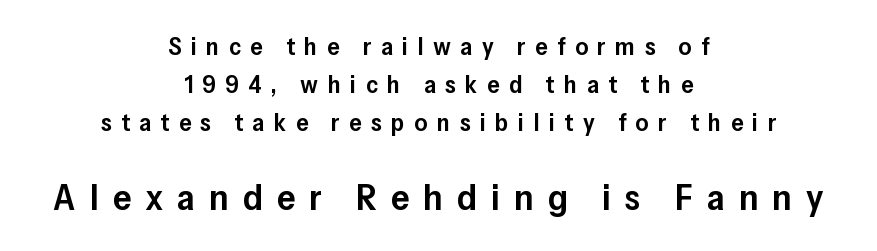
The image shows 37 px semibold sans-serif type, upright; set centered, normal line spacing (1.53x), unusually wide letter spacing (+0.38 em), not underlined; the second (bottom) block is 1.48x larger; low stroke contrast and a medium x-height.
